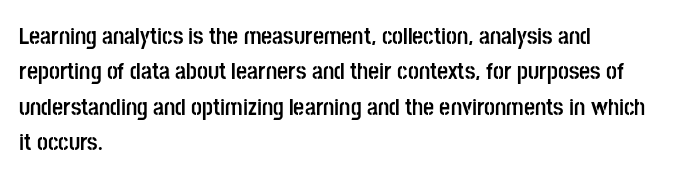
The image shows 24 px bold type, upright; set left-aligned, normal line spacing (1.47x), normal letter spacing, not underlined.
